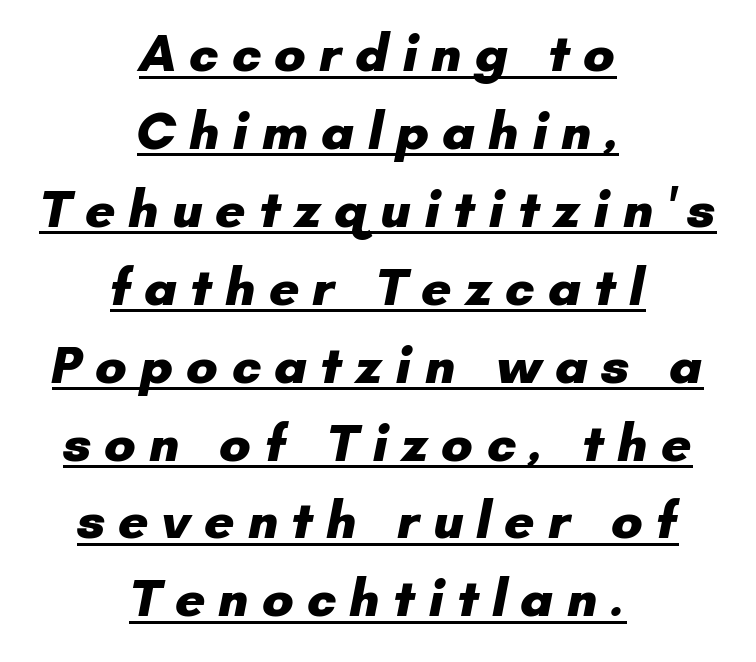
Serifs: no, the terminals of the letterforms are clean. Short note: letters widely spaced. Beneath each row of characters lies a ruled line. Line starts and ends both wander, symmetrically.
